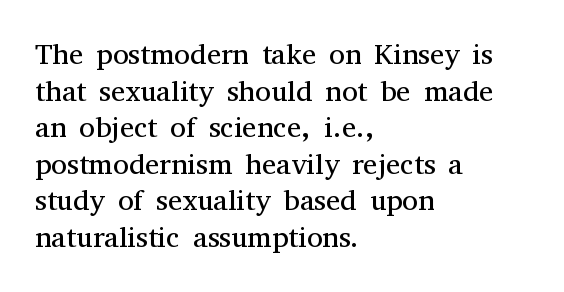
Caption: multi-line text, flush left, ragged right. There is no visible air inserted between adjacent glyphs. Posture: straight, roman, zero tilt. The typeface has the unassuming heft of standard copy or less.
